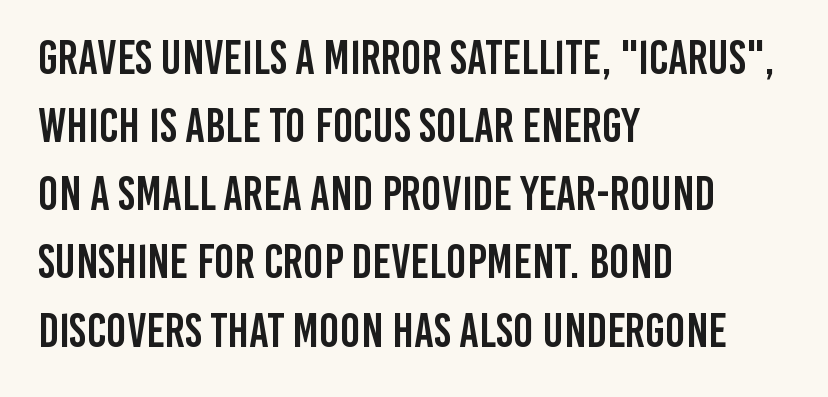
The image shows 48 px condensed sans-serif type, upright; set left-aligned, normal line spacing (1.42x), normal letter spacing, not underlined; low stroke contrast and a large x-height.
